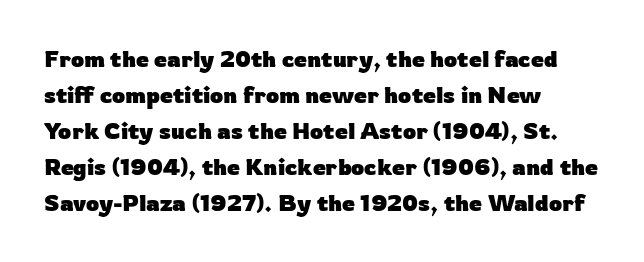
{"italic": "no", "bold": "yes", "underline": "no", "align": "left", "line_spacing": "normal", "line_spacing_ratio": 1.57, "letter_spacing": "normal", "letter_spacing_em": 0.0, "glyph_px": 23}
